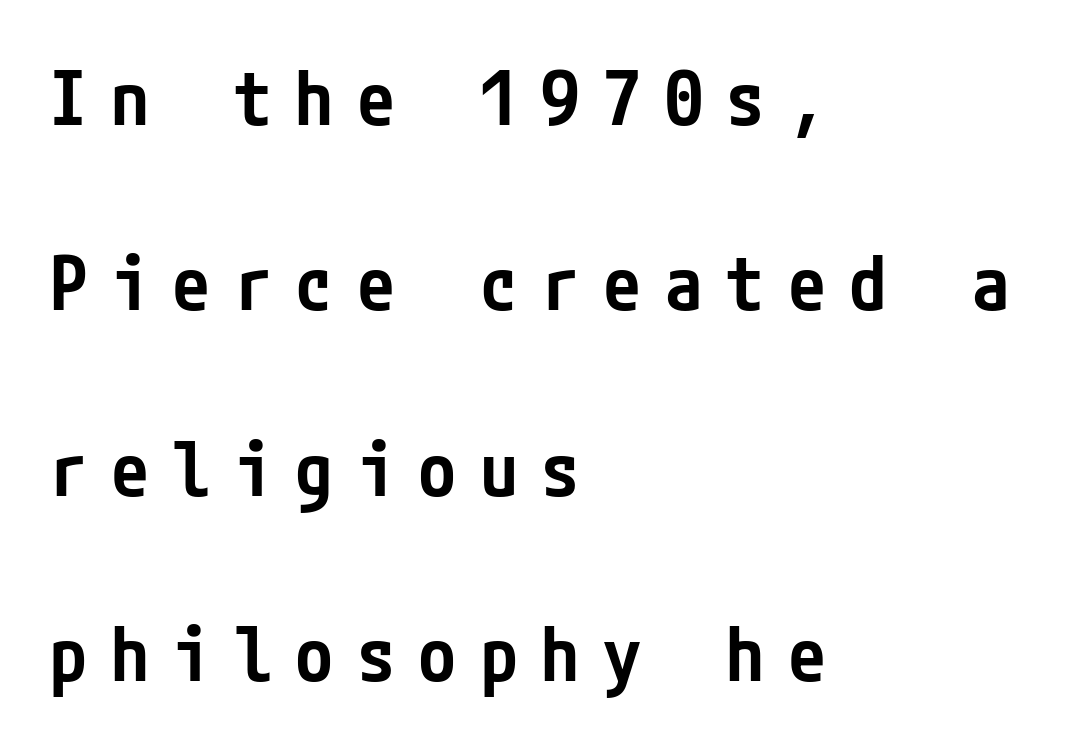
The image shows 76 px semibold, condensed sans-serif type, upright; set left-aligned, loose line spacing (2.44x), unusually wide letter spacing (+0.31 em), not underlined; low stroke contrast and a medium x-height.
